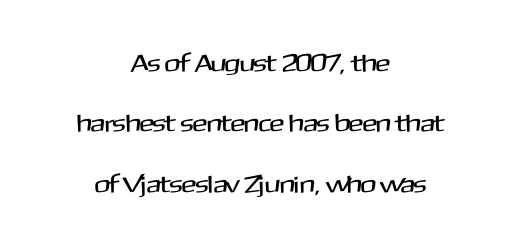
Q: Is the text italic (slanted)? A: No, it is upright.
Q: Is the text underlined? A: No.
Q: How is the paragraph aligned? A: Centered.
Q: Is the spacing between letters normal or unusually wide? A: Normal.
Q: Is the spacing between lines tight, normal or loose? A: Loose.
